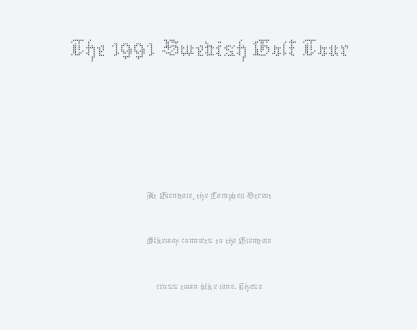
{"italic": "no", "bold": "no", "weight": "thin", "width": "normal", "stroke_contrast": "medium", "x_height": "medium", "monospaced": "no", "underline": "no", "align": "center", "line_spacing": "loose", "line_spacing_ratio": 2.16, "letter_spacing": "normal", "letter_spacing_em": 0.0, "larger_block": "first", "size_ratio": 2.48, "glyph_px": 52}
